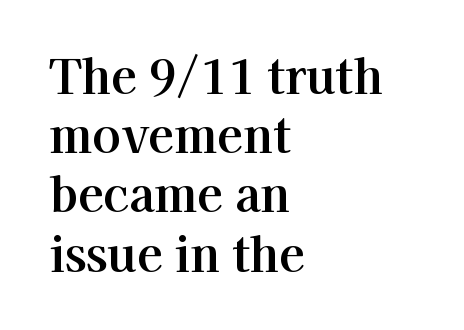
Q: Is the text italic (slanted)? A: No, it is upright.
Q: Is the typeface a serif or a sans-serif typeface? A: Serif.
Q: Is the text underlined? A: No.
Q: How is the paragraph aligned? A: Left-aligned.
Q: Is the spacing between letters normal or unusually wide? A: Normal.
Q: Is the spacing between lines tight, normal or loose? A: Normal.
Q: Width (condensed, normal, or wide)? A: Normal.
Q: Stroke contrast? A: High.
Q: x-height? A: Medium.
Q: Monospaced? A: No.
